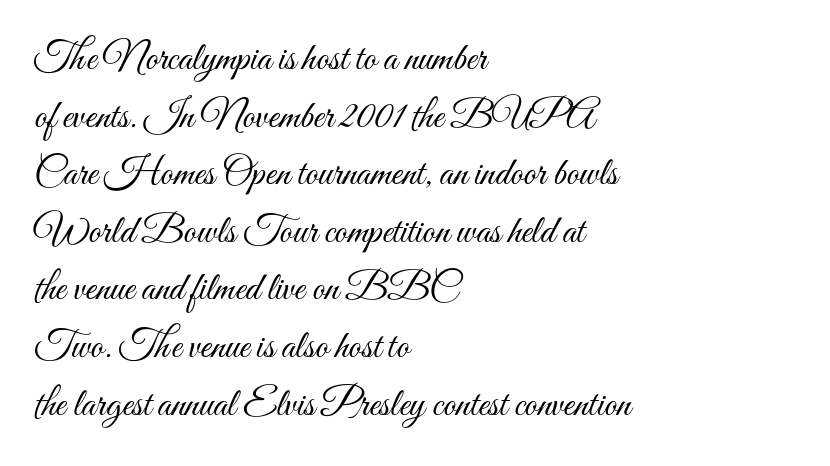
{"bold": "no", "weight": "light", "width": "condensed", "stroke_contrast": "medium", "x_height": "small", "monospaced": "no", "underline": "no", "align": "left", "line_spacing": "normal", "line_spacing_ratio": 1.44, "letter_spacing": "normal", "letter_spacing_em": 0.0, "glyph_px": 40}
